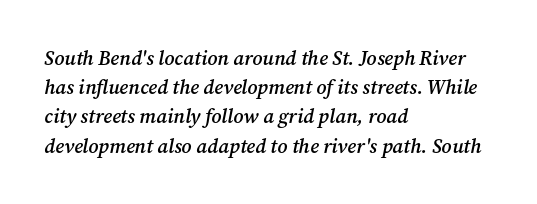
The horizontal fit of the characters is conventional and even. In terms of posture, this sample is oblique. A normal amount of white space separates one row of letters from the next. Glance below the letters and you will spot only blank space. Moderately thickened strokes mark this as semibold type.
